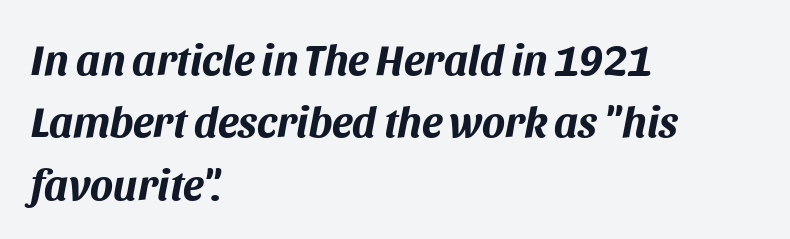
Q: Is the text bold? A: Yes.
Q: Is the text italic (slanted)? A: Yes, it leans right by about 11 degrees.
Q: Is the text underlined? A: No.
Q: How is the paragraph aligned? A: Left-aligned.
Q: Is the spacing between letters normal or unusually wide? A: Normal.
Q: Is the spacing between lines tight, normal or loose? A: Normal.
Q: Width (condensed, normal, or wide)? A: Normal.
Q: Stroke contrast? A: Medium.
Q: x-height? A: Large.
Q: Monospaced? A: No.
